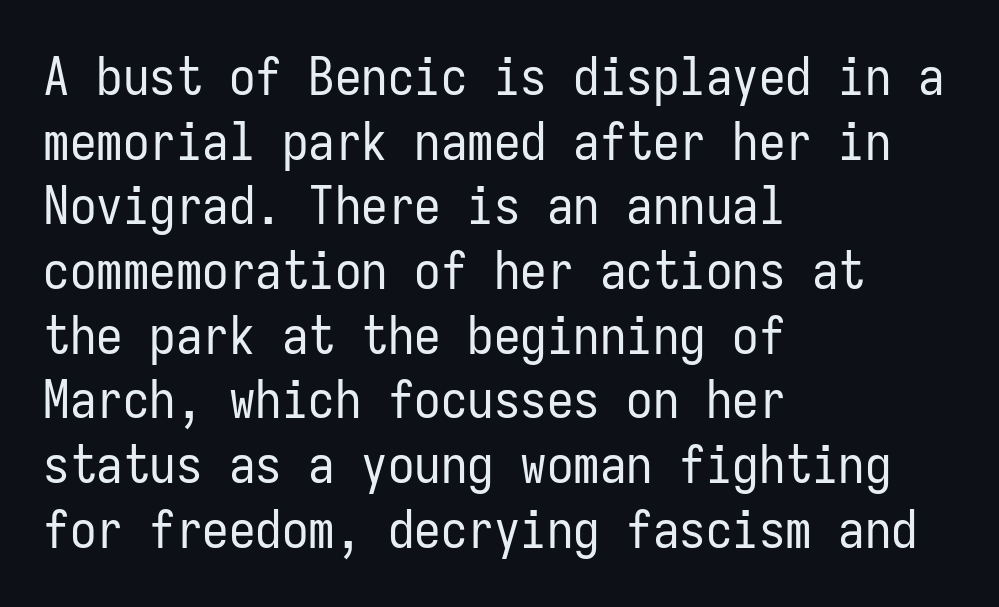
Q: Is the text bold? A: No.
Q: Is the text italic (slanted)? A: No, it is upright.
Q: Is the typeface a serif or a sans-serif typeface? A: Sans-serif.
Q: Is the text underlined? A: No.
Q: How is the paragraph aligned? A: Left-aligned.
Q: Is the spacing between letters normal or unusually wide? A: Normal.
Q: Width (condensed, normal, or wide)? A: Condensed.
Q: Stroke contrast? A: Low.
Q: x-height? A: Medium.
Q: Monospaced? A: Yes.
